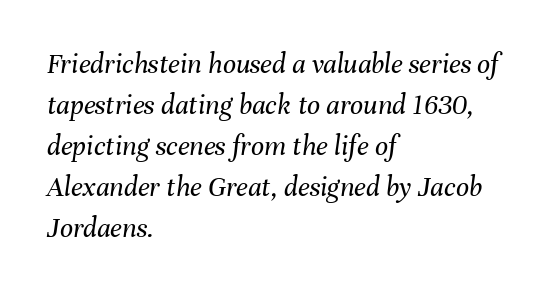
The image shows 29 px regular-weight type, italic (leaning right); set left-aligned, normal line spacing (1.41x), normal letter spacing, not underlined; medium stroke contrast and a medium x-height.
